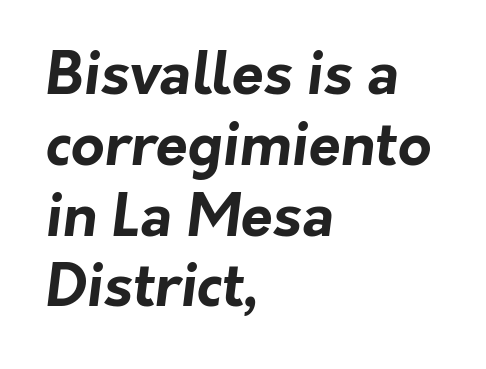
{"serif": "no", "bold": "yes", "weight": "bold", "width": "normal", "stroke_contrast": "low", "x_height": "medium", "monospaced": "no", "underline": "no", "align": "left", "line_spacing_ratio": 1.22, "letter_spacing": "normal", "letter_spacing_em": 0.0, "glyph_px": 58}
